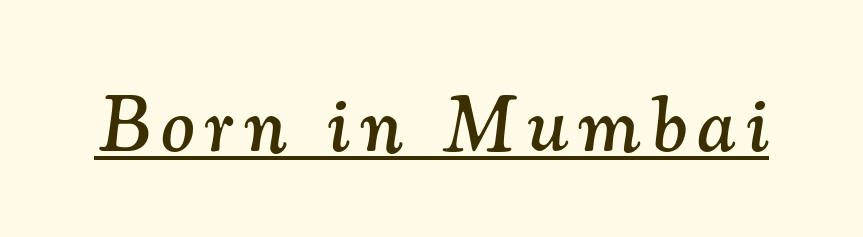
The image shows 79 px serif type, italic (leaning right); set underlined; medium stroke contrast and a small x-height.
